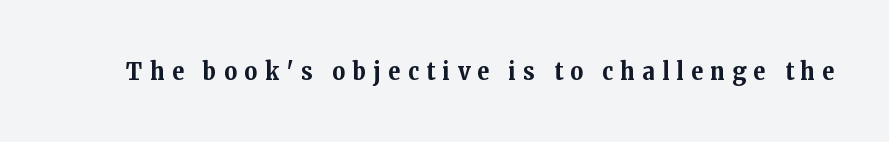
The image shows 25 px bold type, upright; set unusually wide letter spacing (+0.3 em), not underlined.
